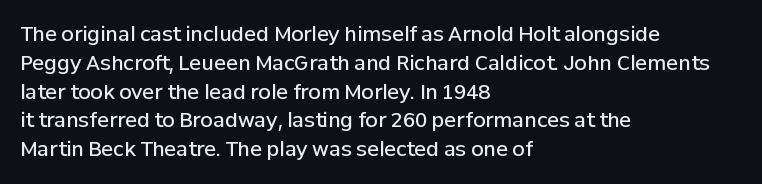
Anything drawn beneath the words? Only blank space. The line-height multiplier appears to be the usual default. Rendered with straight, roman letterforms. Each word holds together tightly as a unit, with standard inter-letter gaps. Every letter is mildly thick-stroked: semibold rather than bold. The paragraph has a hard left edge and a soft right edge.
